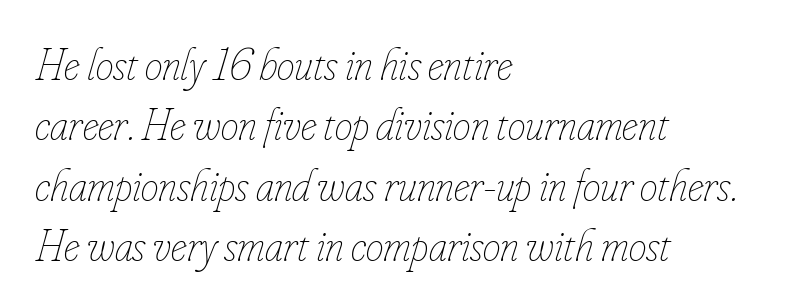
{"italic": "yes", "lean": "right", "slant_degrees": 16, "bold": "no", "weight": "thin", "width": "condensed", "stroke_contrast": "low", "x_height": "small", "monospaced": "no", "underline": "no", "align": "left", "line_spacing": "normal", "line_spacing_ratio": 1.34, "letter_spacing": "normal", "letter_spacing_em": 0.0, "glyph_px": 45}
